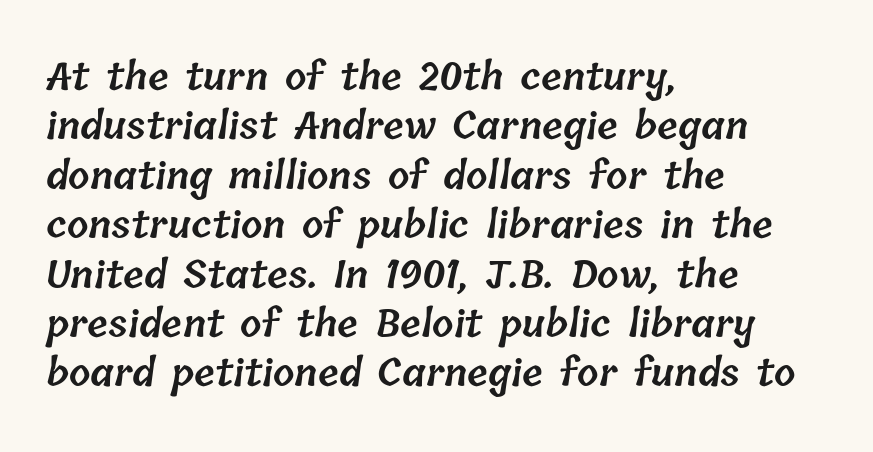
The image shows 38 px semibold type; set left-aligned, normal line spacing (1.3x), normal letter spacing, not underlined; low stroke contrast and a medium x-height.
